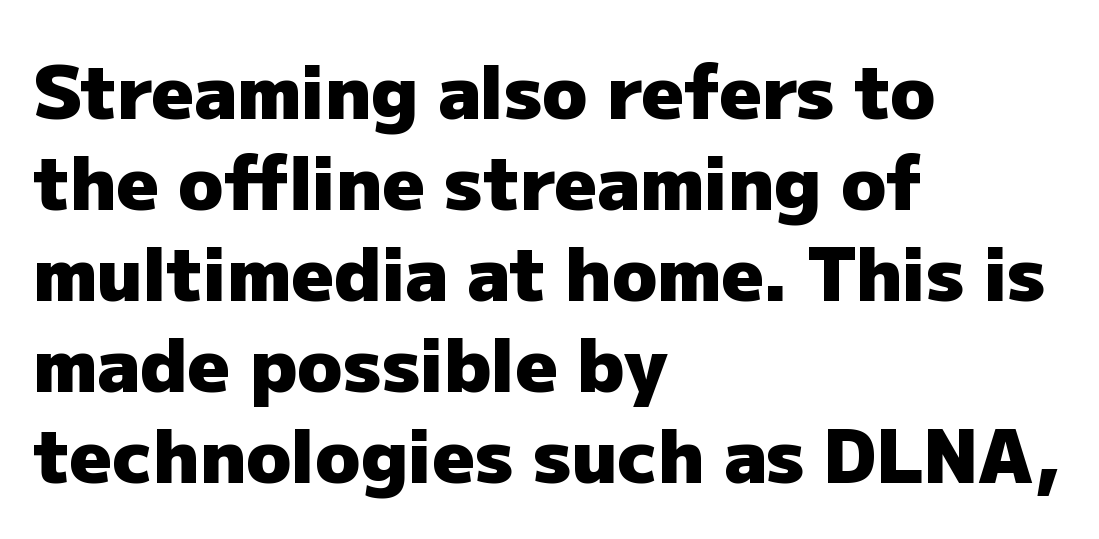
Has an underline been added? It has not. The characters look thick and weighty, a clear bold. The setting favours the left margin, as ordinary paragraphs usually do. The letterforms sit shoulder to shoulder at normal distance. Is this a fixed-width face? No — the glyphs have proportional, varying widths.
